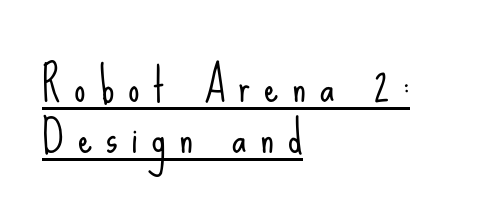
Do the characters align in a grid? No, the font is proportional. These glyphs show unthickened strokes, regular width or finer. The passage is arranged the way most books set body copy — flush left. Observe the absence of serifs on each vertical stroke in this sample. In terms of letterspacing, this is a distinctly airy, spread setting. A typesetter would call this leading minimal, almost set solid.
